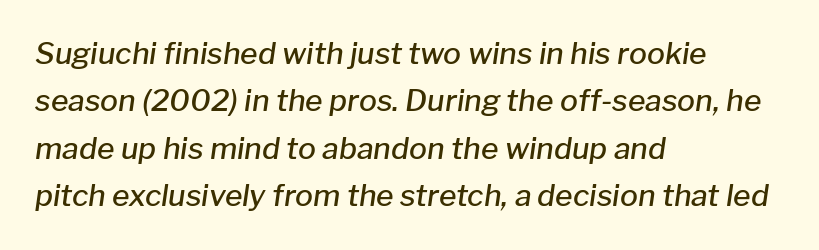
Baseline-to-baseline distance is the conventional proportion of letter height. The type is set solid horizontally, with unmodified tracking. Decoration check: the copy has no underline. The face used here is proportionally spaced, like ordinary book or web type. The sample has been set in demibold, a notch under bold. Teacher's note: observe the even left margin — that is flush-left alignment.
